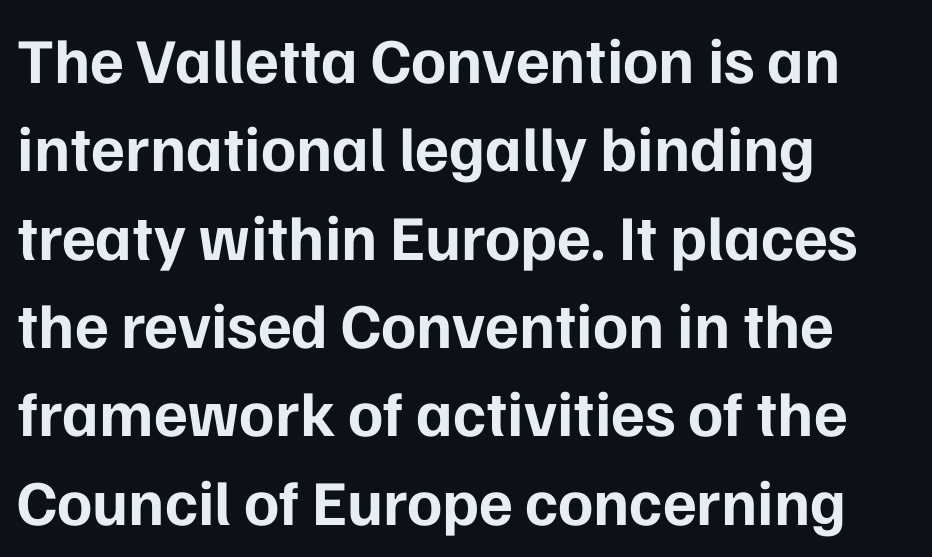
The image shows 64 px bold sans-serif type, upright; set left-aligned, normal line spacing (1.38x), normal letter spacing, not underlined; low stroke contrast and a medium x-height.
